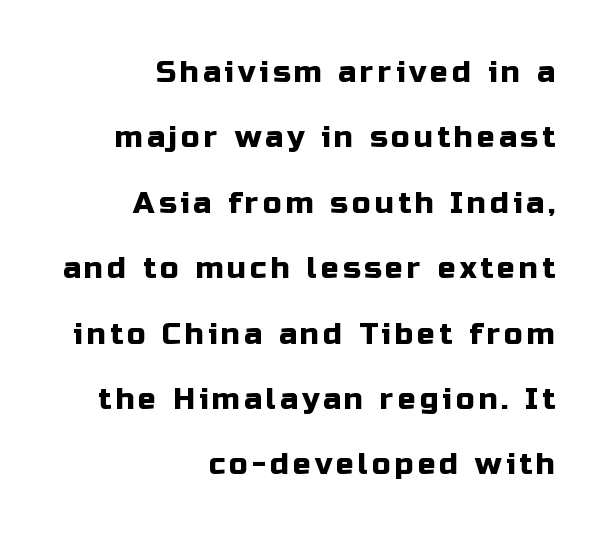
The image shows 30 px sans-serif type, upright; set right-aligned, loose line spacing (2.18x), not underlined; low stroke contrast and a medium x-height.
